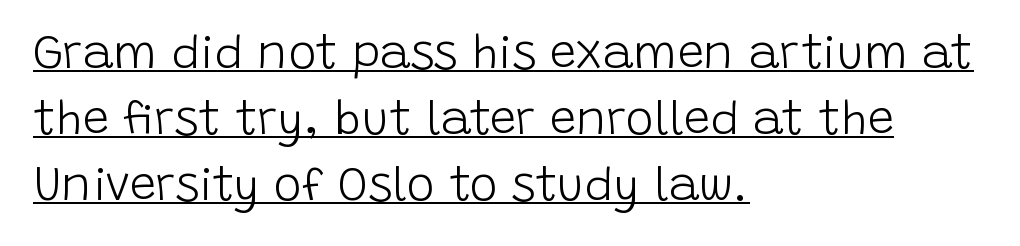
The setting favours the left margin, as ordinary paragraphs usually do. In terms of letterspacing, this is plain default setting. The typesetter has applied underlining to the passage shown. Character widths vary here, with narrow letters taking less room than wide ones.
